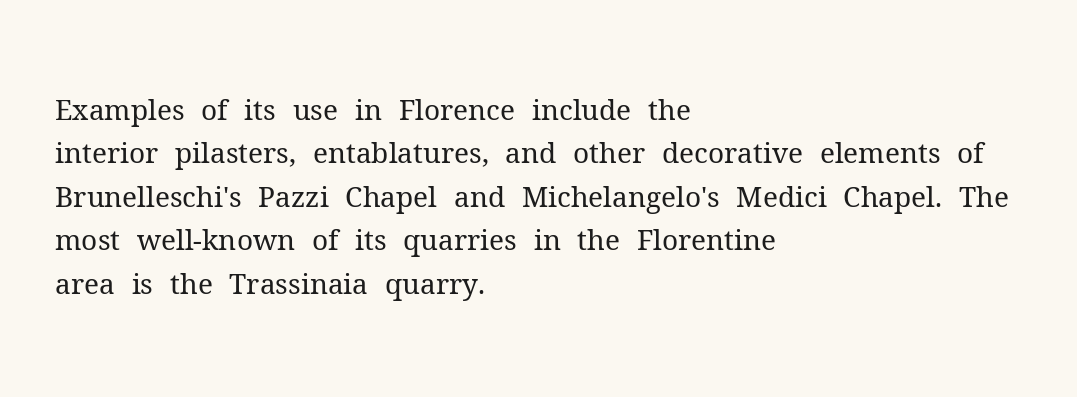
{"serif": "yes", "italic": "no", "bold": "no", "weight": "regular", "width": "normal", "stroke_contrast": "medium", "x_height": "medium", "monospaced": "no", "underline": "no", "align": "left", "line_spacing": "normal", "line_spacing_ratio": 1.55, "letter_spacing": "normal", "letter_spacing_em": 0.0, "glyph_px": 28}
